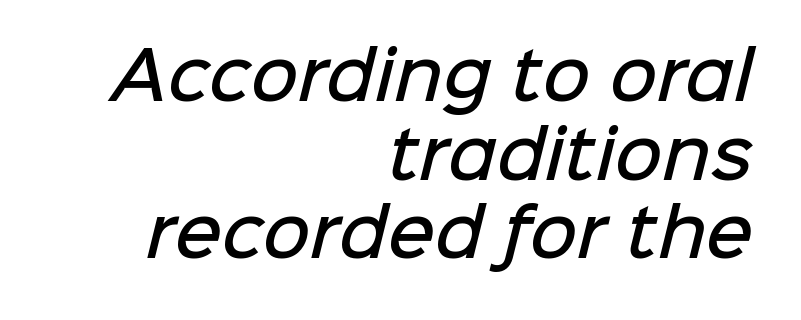
Q: Is the text bold? A: Semi-bold.
Q: Is the typeface a serif or a sans-serif typeface? A: Sans-serif.
Q: Is the text underlined? A: No.
Q: How is the paragraph aligned? A: Right-aligned.
Q: Is the spacing between letters normal or unusually wide? A: Normal.
Q: Width (condensed, normal, or wide)? A: Normal.
Q: Stroke contrast? A: Low.
Q: x-height? A: Medium.
Q: Monospaced? A: No.
